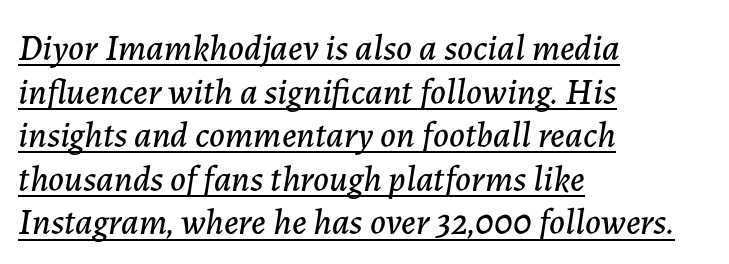
The image shows 36 px text type, italic (leaning right); set left-aligned, line spacing 1.21x, normal letter spacing, underlined; low stroke contrast and a medium x-height.
